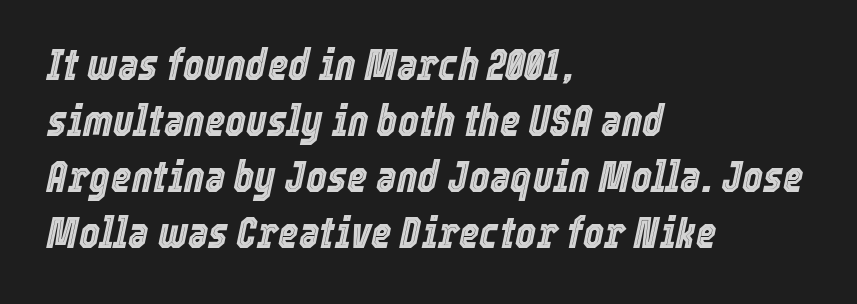
The image shows 44 px condensed type, italic (leaning right); set left-aligned, normal line spacing (1.27x), normal letter spacing, not underlined; a medium x-height.
